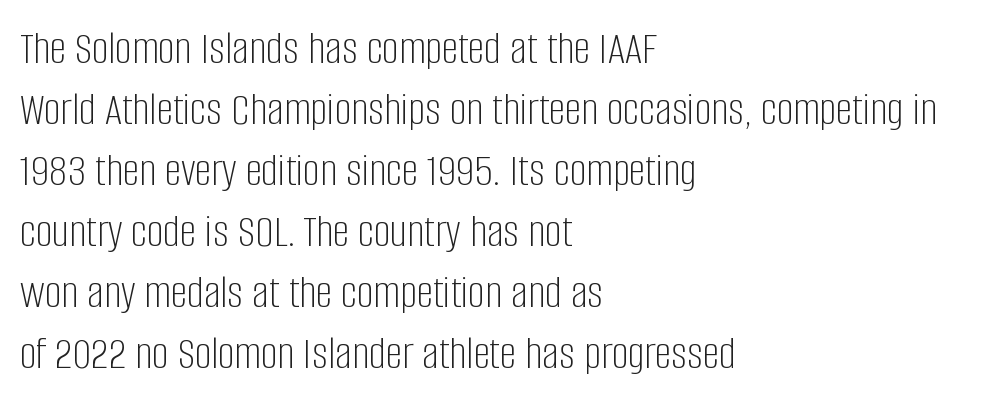
Words appear dense and cohesive because spacing is normal. Every stem runs plumb, perpendicular to the baseline. Is there much room between lines? A standard amount, neither cramped nor airy. The strokes carry an ordinary text weight at most. The glyphs are unaccompanied by any horizontal stroke below them.
